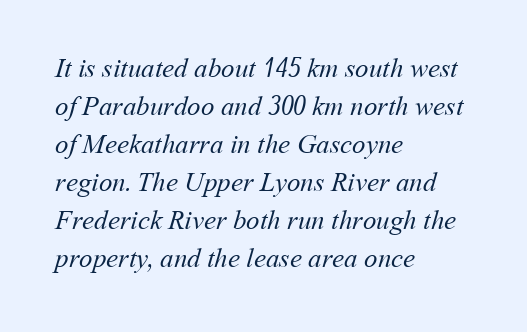
Ink coverage per letter is moderate at most. Descender tails drop into unmarked territory. The line-height multiplier appears to be the usual default. Is the block centered? No — it sits flush against the left margin.
